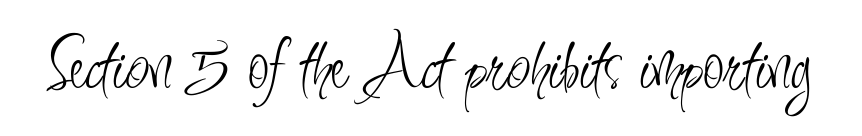
Regarding serifs, this sample does without them. Standard letterfit; no display-style spreading of the glyphs. Honestly, there is no underline to notice here at all. Heaviness? Minimal to ordinary, like unemphasized prose. The face used here is proportionally spaced, like ordinary book or web type.
